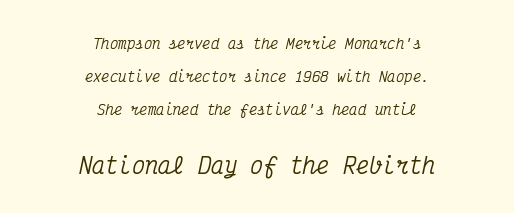
The image shows 22 px text type, italic (leaning right); set centered, loose line spacing (2.34x), normal letter spacing, not underlined; the second (bottom) block is 1.57x larger.
